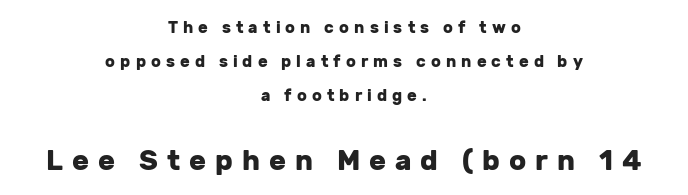
{"serif": "no", "italic": "no", "bold": "yes", "weight": "heavy", "width": "normal", "stroke_contrast": "low", "x_height": "medium", "monospaced": "no", "underline": "no", "align": "center", "line_spacing": "loose", "line_spacing_ratio": 2.13, "letter_spacing": "wide", "letter_spacing_em": 0.32, "larger_block": "second", "size_ratio": 1.75, "glyph_px": 28}
